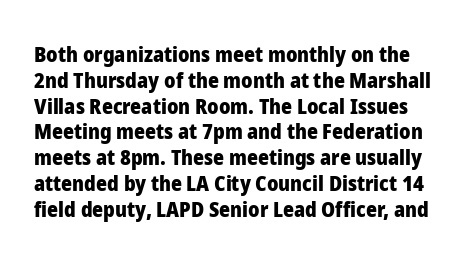
Glance below the letters and you will spot only blank space. The font's upright variant was chosen for this text. Glyph-to-glyph distance matches everyday printed text. The sample has been set heavy, in full bold.
